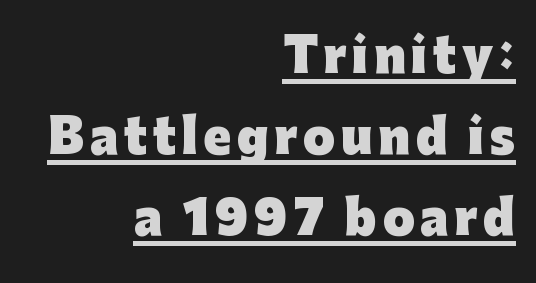
{"serif": "no", "italic": "no", "bold": "yes", "weight": "heavy", "width": "normal", "stroke_contrast": "low", "x_height": "medium", "monospaced": "no", "underline": "yes", "align": "right", "line_spacing_ratio": 1.76, "glyph_px": 46}
